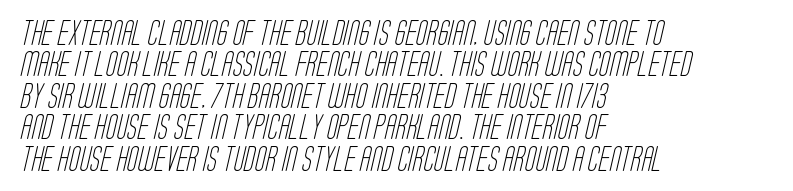
{"bold": "no", "underline": "no", "align": "left", "line_spacing": "normal", "line_spacing_ratio": 1.26, "letter_spacing": "normal", "letter_spacing_em": 0.0, "glyph_px": 25}
